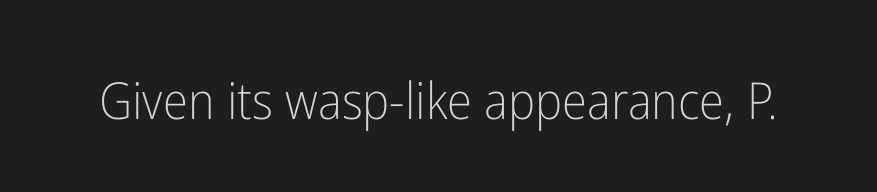
{"serif": "no", "italic": "no", "bold": "no", "weight": "light", "width": "condensed", "stroke_contrast": "low", "x_height": "medium", "monospaced": "no", "underline": "no", "letter_spacing": "normal", "letter_spacing_em": 0.0, "glyph_px": 51}
